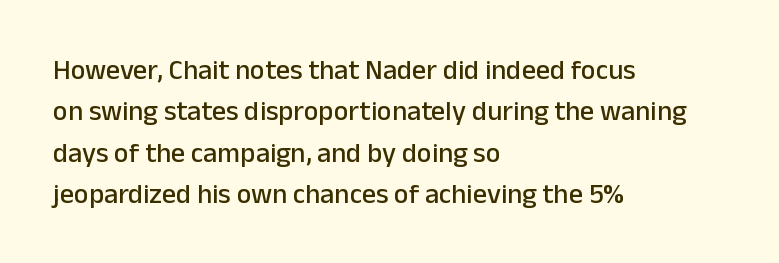
Q: Is the text italic (slanted)? A: No, it is upright.
Q: Is the typeface a serif or a sans-serif typeface? A: Sans-serif.
Q: Is the text underlined? A: No.
Q: How is the paragraph aligned? A: Left-aligned.
Q: Is the spacing between letters normal or unusually wide? A: Normal.
Q: Is the spacing between lines tight, normal or loose? A: Normal.
Q: Width (condensed, normal, or wide)? A: Normal.
Q: Stroke contrast? A: Low.
Q: x-height? A: Medium.
Q: Monospaced? A: No.
